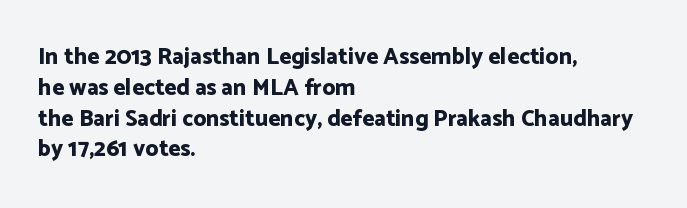
It's the straight-up-and-down kind of type. Descender tails drop into unmarked territory. Weight check: bold — yes, fully. Line beginnings align vertically; line endings do not.
